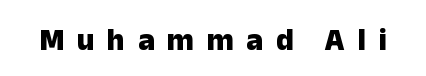
Q: Is the text bold? A: Yes.
Q: Is the text italic (slanted)? A: No, it is upright.
Q: Is the typeface a serif or a sans-serif typeface? A: Sans-serif.
Q: Is the text underlined? A: No.
Q: Is the spacing between letters normal or unusually wide? A: Unusually wide.
Q: Width (condensed, normal, or wide)? A: Normal.
Q: Stroke contrast? A: Low.
Q: x-height? A: Medium.
Q: Monospaced? A: No.
